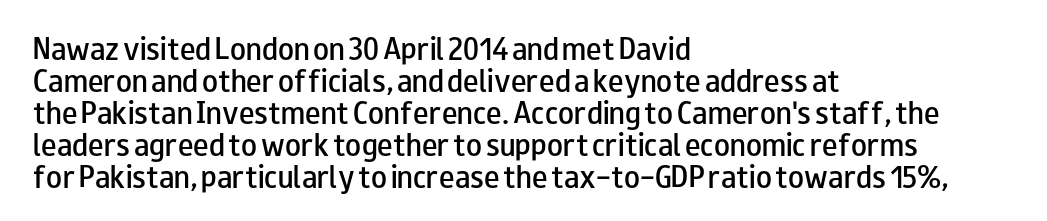
Each row of text sits above clean, open space. In CSS terms this would be text-align: left. Is the type bold? Partly — it's a semibold, heavier than regular but not fully bold. The font's upright variant was chosen for this text. Nothing unusual about the tracking: characters are spaced as the font intends.
